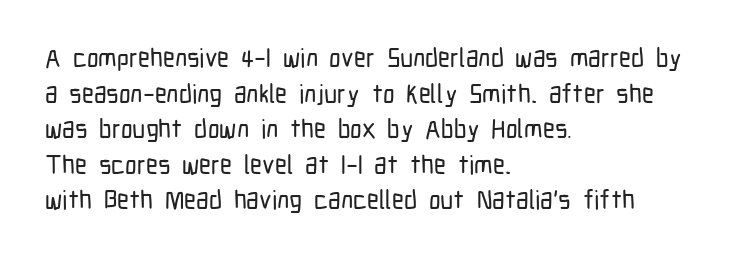
Compared with a centered layout, this one pins lines to the left instead. These lines were composed using upright roman letters. The type is set solid horizontally, with unmodified tracking. Vertical spacing — default. A bare baseline throughout the passage.
